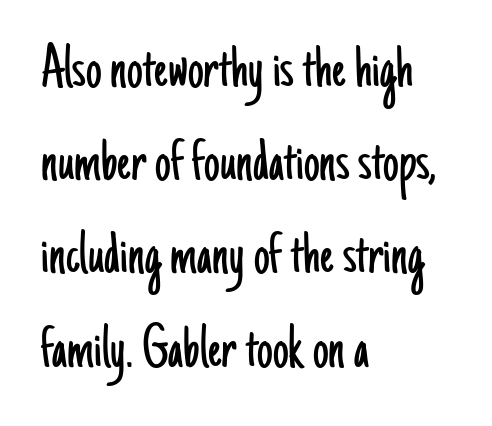
The image shows 63 px light, condensed sans-serif type, upright; set left-aligned, normal line spacing (1.48x), normal letter spacing, not underlined; low stroke contrast and a small x-height.
